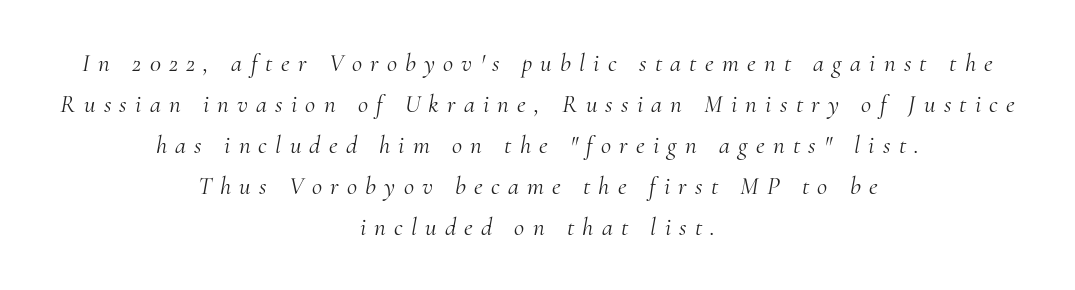
Q: Is the text bold? A: No.
Q: Is the text italic (slanted)? A: Yes, it leans right by about 10 degrees.
Q: Is the text underlined? A: No.
Q: How is the paragraph aligned? A: Centered.
Q: Is the spacing between letters normal or unusually wide? A: Unusually wide.
Q: Is the spacing between lines tight, normal or loose? A: Normal.
